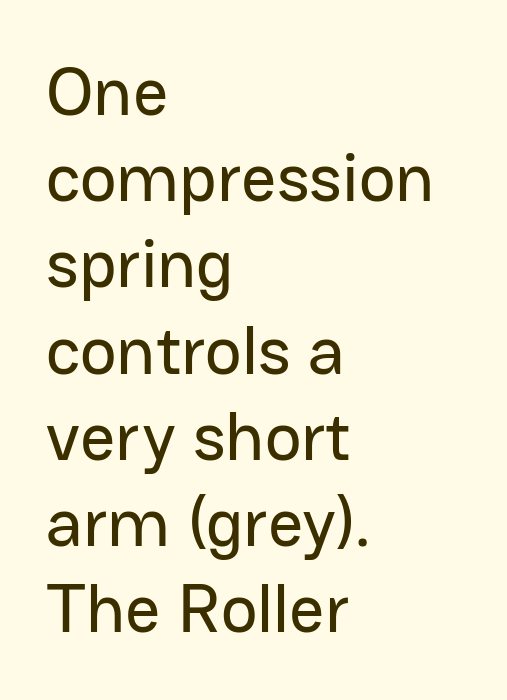
Q: Is the text italic (slanted)? A: No, it is upright.
Q: Is the typeface a serif or a sans-serif typeface? A: Sans-serif.
Q: Is the text underlined? A: No.
Q: How is the paragraph aligned? A: Left-aligned.
Q: Is the spacing between letters normal or unusually wide? A: Normal.
Q: Is the spacing between lines tight, normal or loose? A: Normal.
Q: Width (condensed, normal, or wide)? A: Normal.
Q: Stroke contrast? A: Low.
Q: x-height? A: Medium.
Q: Monospaced? A: No.
